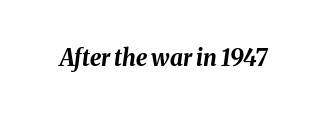
{"italic": "yes", "lean": "right", "slant_degrees": 8, "bold": "yes", "underline": "no", "letter_spacing": "normal", "letter_spacing_em": 0.0, "glyph_px": 23}
